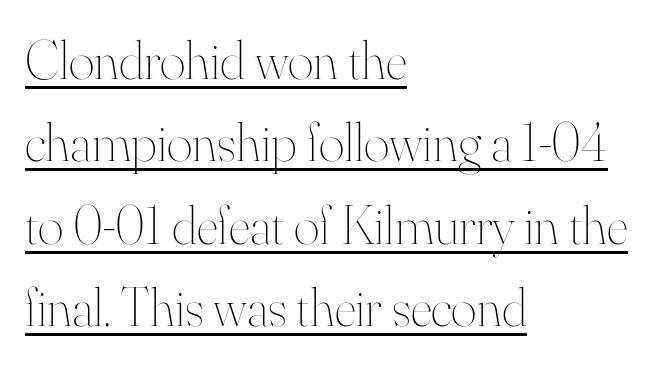
The rendering keeps characters at their native spacing. This sample carries an underscore along the baseline area. The font's upright variant was chosen for this text. A typesetter would call this proportional, since set widths differ per character. Stem width sits at or under what a default text font uses. The vertical gap from one line to the next is medium.
